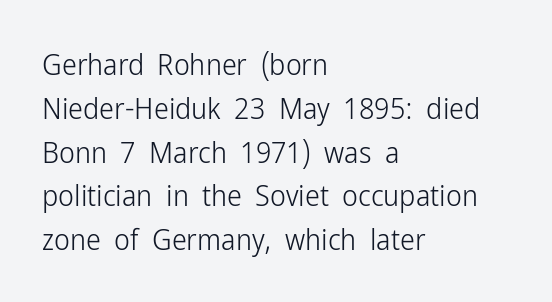
Do the characters align in a grid? No, the font is proportional. Bare-footed words on every line. Counters stay open thanks to moderate or lighter strokes. Notice how descenders clear the ascenders below comfortably — that's standard leading.
